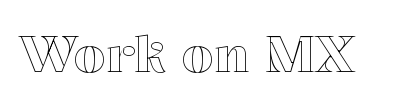
Just letters on the line, the space beneath them empty. The passage shown is typed in a proportional face where columns would drift. This is roman type, the default non-slanted kind. Is the letter spacing exaggerated? No — it looks like the ordinary default.
